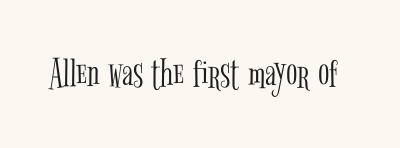
Every character sits straight up, as roman type does. Weight: not bold — regular or lighter. Here the designer chose a conventional face with non-uniform glyph widths. The foot of each line stays bare and open.
